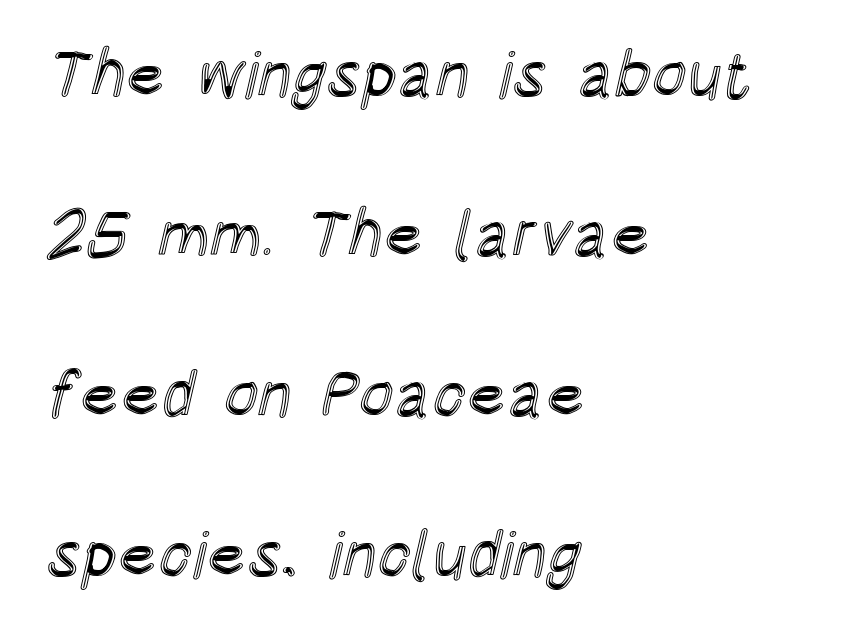
Q: Is the text italic (slanted)? A: Yes.
Q: Is the text underlined? A: No.
Q: How is the paragraph aligned? A: Left-aligned.
Q: Is the spacing between letters normal or unusually wide? A: Normal.
Q: Is the spacing between lines tight, normal or loose? A: Loose.
Q: Width (condensed, normal, or wide)? A: Condensed.
Q: x-height? A: Large.
Q: Monospaced? A: No.
